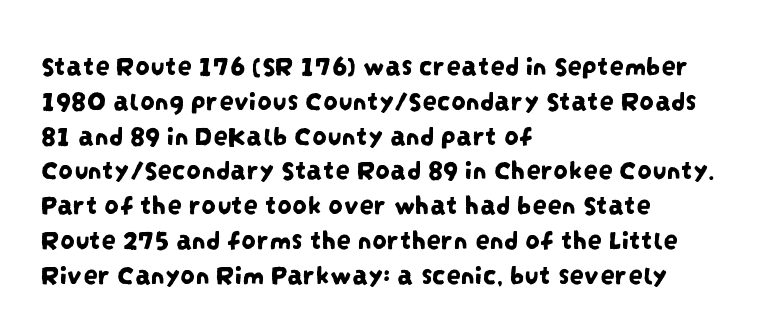
Q: Is the typeface a serif or a sans-serif typeface? A: Sans-serif.
Q: Is the text underlined? A: No.
Q: How is the paragraph aligned? A: Left-aligned.
Q: Is the spacing between letters normal or unusually wide? A: Normal.
Q: Width (condensed, normal, or wide)? A: Condensed.
Q: Stroke contrast? A: Low.
Q: x-height? A: Large.
Q: Monospaced? A: No.
